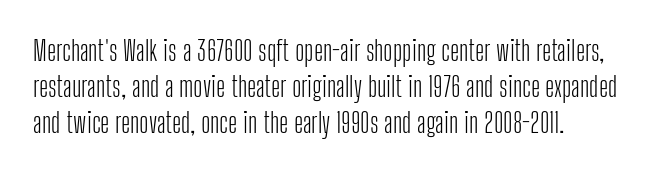
Q: Is the text bold? A: No.
Q: Is the text italic (slanted)? A: No, it is upright.
Q: Is the typeface a serif or a sans-serif typeface? A: Sans-serif.
Q: Is the text underlined? A: No.
Q: How is the paragraph aligned? A: Left-aligned.
Q: Is the spacing between letters normal or unusually wide? A: Normal.
Q: Is the spacing between lines tight, normal or loose? A: Normal.
Q: Width (condensed, normal, or wide)? A: Condensed.
Q: Stroke contrast? A: Low.
Q: x-height? A: Medium.
Q: Monospaced? A: No.
